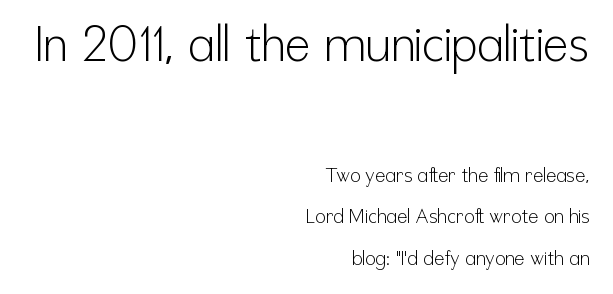
Q: Is the text bold? A: No.
Q: Is the text italic (slanted)? A: No, it is upright.
Q: Is the typeface a serif or a sans-serif typeface? A: Sans-serif.
Q: Is the text underlined? A: No.
Q: How is the paragraph aligned? A: Right-aligned.
Q: Is the spacing between letters normal or unusually wide? A: Normal.
Q: Is the spacing between lines tight, normal or loose? A: Loose.
Q: Which block of text is set in a larger size, the first (top) or the second (bottom)? A: The first (top) one.
Q: Width (condensed, normal, or wide)? A: Condensed.
Q: Stroke contrast? A: Low.
Q: x-height? A: Medium.
Q: Monospaced? A: No.
